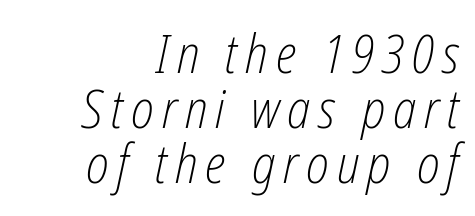
Q: Is the text bold? A: No.
Q: Is the text italic (slanted)? A: Yes, it leans right by about 12 degrees.
Q: Is the text underlined? A: No.
Q: How is the paragraph aligned? A: Right-aligned.
Q: Is the spacing between lines tight, normal or loose? A: Tight.
Q: Width (condensed, normal, or wide)? A: Condensed.
Q: Stroke contrast? A: Low.
Q: x-height? A: Medium.
Q: Monospaced? A: No.
